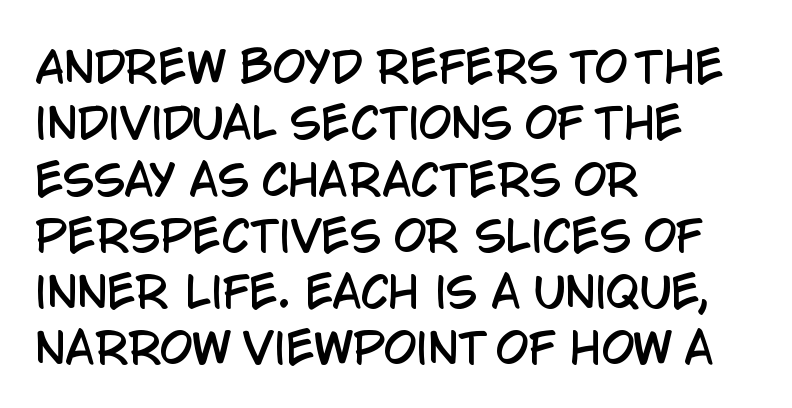
Q: Is the text italic (slanted)? A: No, it is upright.
Q: Is the typeface a serif or a sans-serif typeface? A: Sans-serif.
Q: Is the text underlined? A: No.
Q: How is the paragraph aligned? A: Left-aligned.
Q: Is the spacing between letters normal or unusually wide? A: Normal.
Q: Is the spacing between lines tight, normal or loose? A: Normal.
Q: Width (condensed, normal, or wide)? A: Condensed.
Q: Stroke contrast? A: Low.
Q: x-height? A: Large.
Q: Monospaced? A: No.
